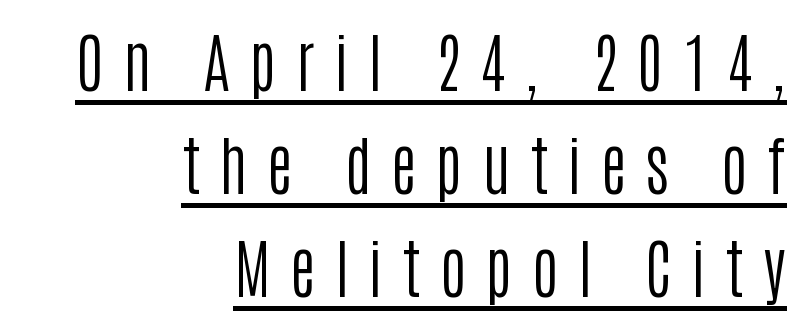
Q: Is the text bold? A: No.
Q: Is the text italic (slanted)? A: No, it is upright.
Q: Is the typeface a serif or a sans-serif typeface? A: Sans-serif.
Q: Is the text underlined? A: Yes.
Q: How is the paragraph aligned? A: Right-aligned.
Q: Is the spacing between letters normal or unusually wide? A: Unusually wide.
Q: Is the spacing between lines tight, normal or loose? A: Normal.
Q: Width (condensed, normal, or wide)? A: Condensed.
Q: Stroke contrast? A: Low.
Q: x-height? A: Large.
Q: Monospaced? A: No.
